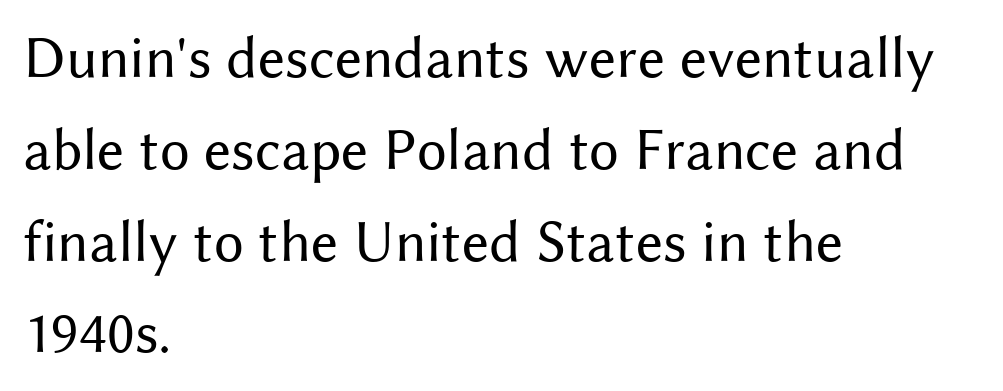
Q: Is the text bold? A: No.
Q: Is the text italic (slanted)? A: No, it is upright.
Q: Is the typeface a serif or a sans-serif typeface? A: Sans-serif.
Q: Is the text underlined? A: No.
Q: How is the paragraph aligned? A: Left-aligned.
Q: Is the spacing between letters normal or unusually wide? A: Normal.
Q: Is the spacing between lines tight, normal or loose? A: Normal.
Q: Width (condensed, normal, or wide)? A: Normal.
Q: Stroke contrast? A: Medium.
Q: x-height? A: Medium.
Q: Monospaced? A: No.
